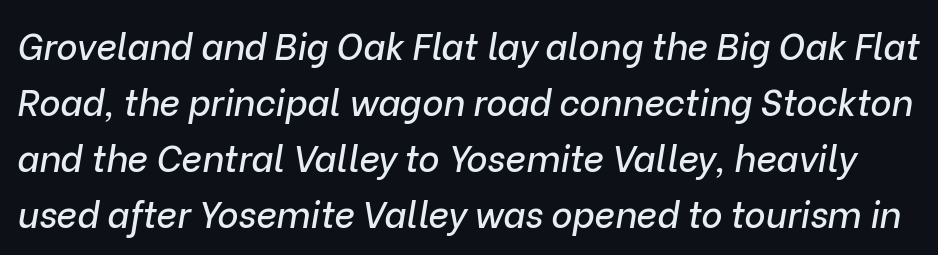
The face used here is proportionally spaced, like ordinary book or web type. Between one letter and the next there's only the usual sliver of space. This sample keeps an unexceptional amount of space between lines. The glyphs look as if they've been sheared to an angle. Clear beneath every line of the passage.
